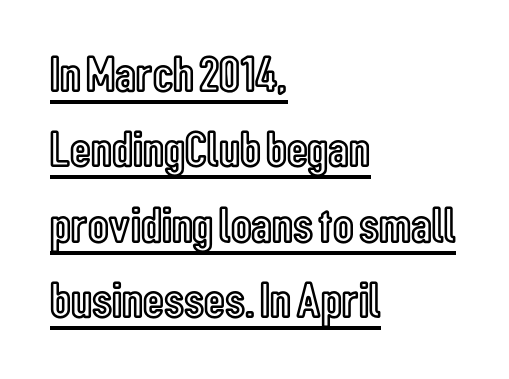
The image shows 51 px condensed type, upright; set left-aligned, normal line spacing (1.48x), normal letter spacing, underlined; a medium x-height.
